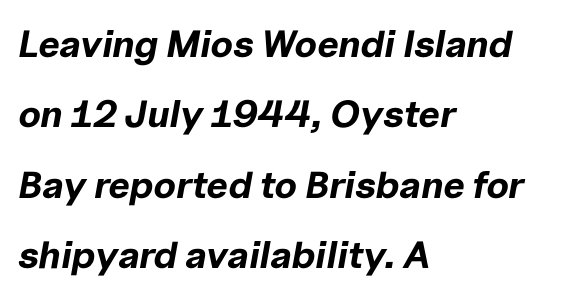
{"italic": "yes", "lean": "right", "slant_degrees": 10, "bold": "yes", "weight": "bold", "width": "normal", "stroke_contrast": "low", "x_height": "medium", "monospaced": "no", "underline": "no", "align": "left", "line_spacing_ratio": 1.85, "letter_spacing": "normal", "letter_spacing_em": 0.0, "glyph_px": 38}
